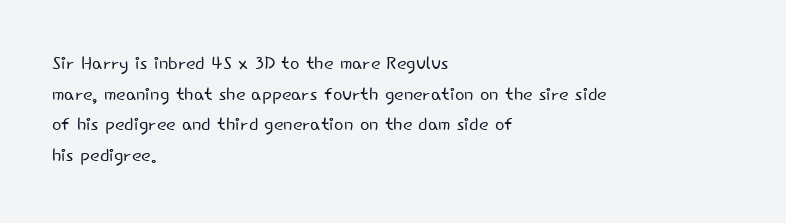
{"italic": "no", "bold": "no", "underline": "no", "align": "left", "line_spacing_ratio": 1.23, "letter_spacing": "normal", "letter_spacing_em": 0.0, "glyph_px": 25}
